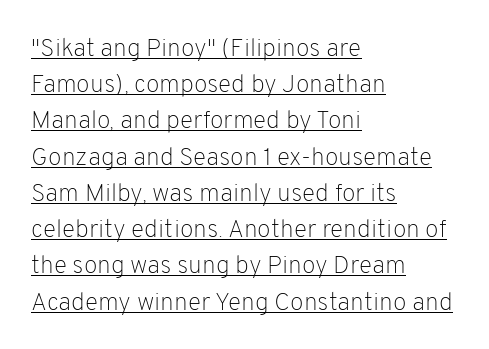
The image shows 25 px text type, upright; set left-aligned, normal line spacing (1.45x), normal letter spacing, underlined.
